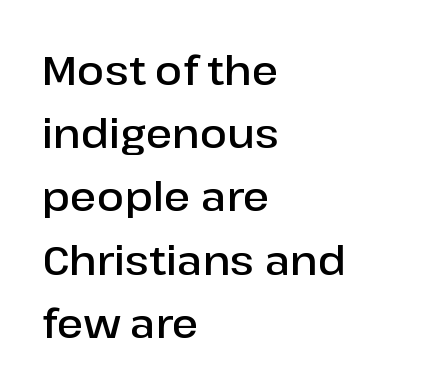
{"serif": "no", "italic": "no", "bold": "semi", "weight": "semibold", "width": "normal", "stroke_contrast": "low", "x_height": "medium", "monospaced": "no", "underline": "no", "align": "left", "line_spacing": "normal", "line_spacing_ratio": 1.58, "letter_spacing": "normal", "letter_spacing_em": 0.0, "glyph_px": 40}
